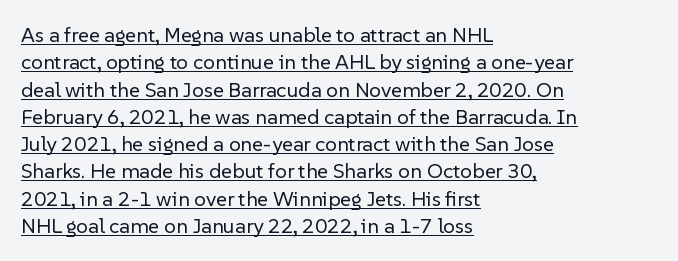
Q: Is the text bold? A: No.
Q: Is the text italic (slanted)? A: No, it is upright.
Q: Is the text underlined? A: Yes.
Q: How is the paragraph aligned? A: Left-aligned.
Q: Is the spacing between letters normal or unusually wide? A: Normal.
Q: Is the spacing between lines tight, normal or loose? A: Normal.
